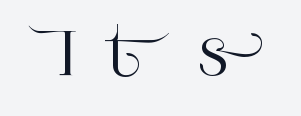
{"serif": "yes", "italic": "no", "width": "normal", "stroke_contrast": "high", "x_height": "large", "monospaced": "no", "underline": "no", "letter_spacing": "wide", "letter_spacing_em": 0.45, "glyph_px": 61}
